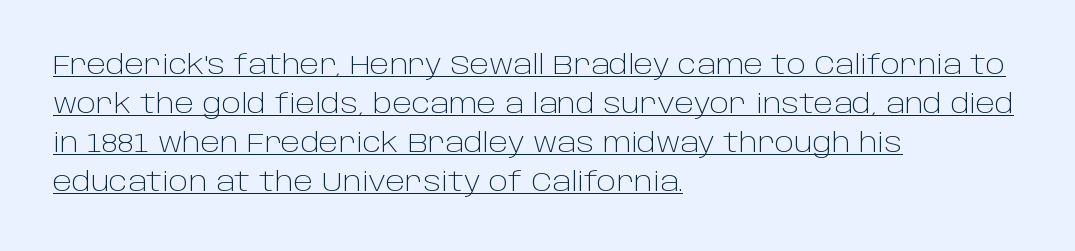
Decoration check: the copy is underlined. No italicization has been applied; the sample stays upright. Stems here are at most as thick as an everyday book face. The typesetter chose a ragged-right arrangement here.
